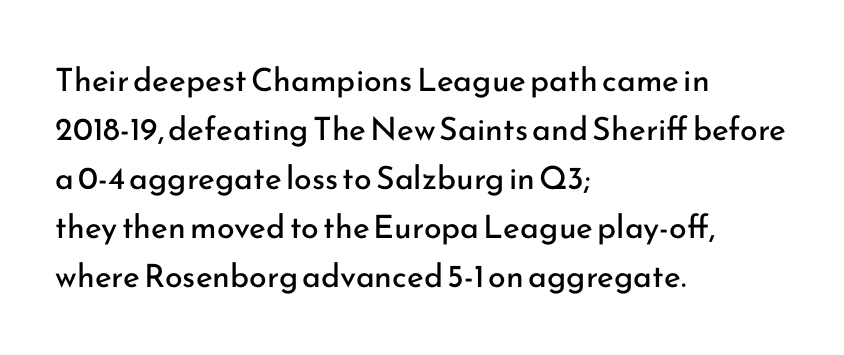
{"serif": "no", "italic": "no", "bold": "no", "weight": "regular", "width": "normal", "stroke_contrast": "low", "x_height": "small", "monospaced": "no", "underline": "no", "align": "left", "line_spacing": "normal", "line_spacing_ratio": 1.53, "letter_spacing": "normal", "letter_spacing_em": 0.0, "glyph_px": 32}
